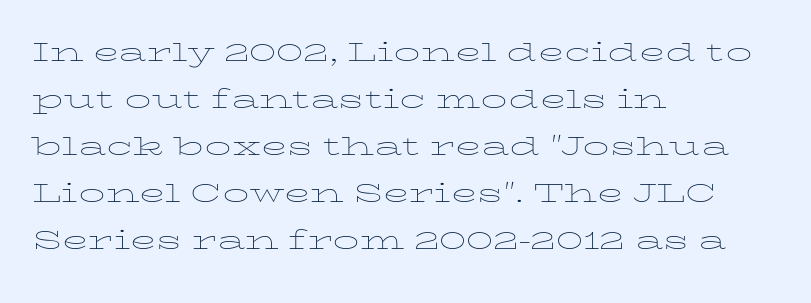
Q: Is the text bold? A: No.
Q: Is the text italic (slanted)? A: No, it is upright.
Q: Is the text underlined? A: No.
Q: How is the paragraph aligned? A: Left-aligned.
Q: Is the spacing between letters normal or unusually wide? A: Normal.
Q: Is the spacing between lines tight, normal or loose? A: Normal.
Q: Width (condensed, normal, or wide)? A: Wide.
Q: Stroke contrast? A: Low.
Q: x-height? A: Medium.
Q: Monospaced? A: No.
